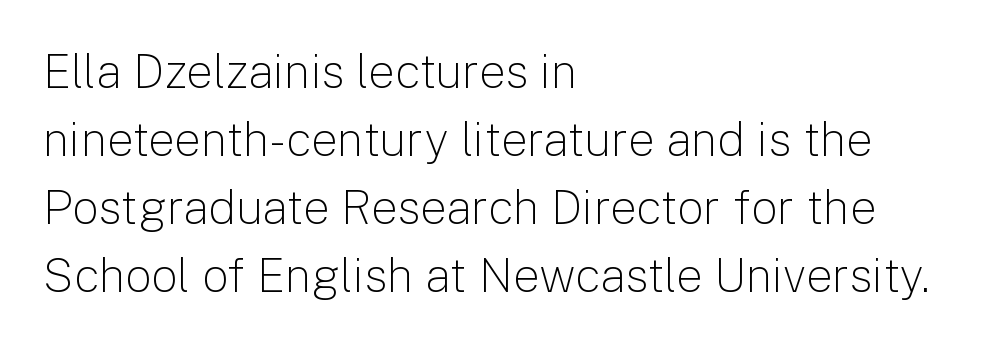
Q: Is the text bold? A: No.
Q: Is the text italic (slanted)? A: No, it is upright.
Q: Is the typeface a serif or a sans-serif typeface? A: Sans-serif.
Q: Is the text underlined? A: No.
Q: How is the paragraph aligned? A: Left-aligned.
Q: Is the spacing between letters normal or unusually wide? A: Normal.
Q: Is the spacing between lines tight, normal or loose? A: Normal.
Q: Width (condensed, normal, or wide)? A: Normal.
Q: Stroke contrast? A: Low.
Q: x-height? A: Medium.
Q: Monospaced? A: No.
